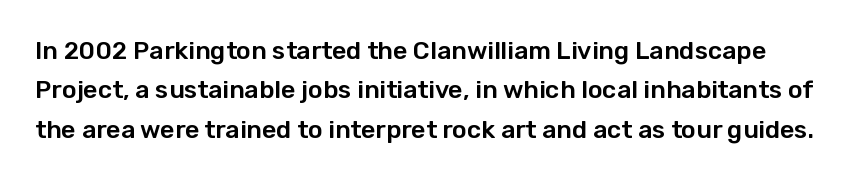
The image shows 25 px text type, upright; set normal line spacing (1.58x), normal letter spacing, not underlined.
